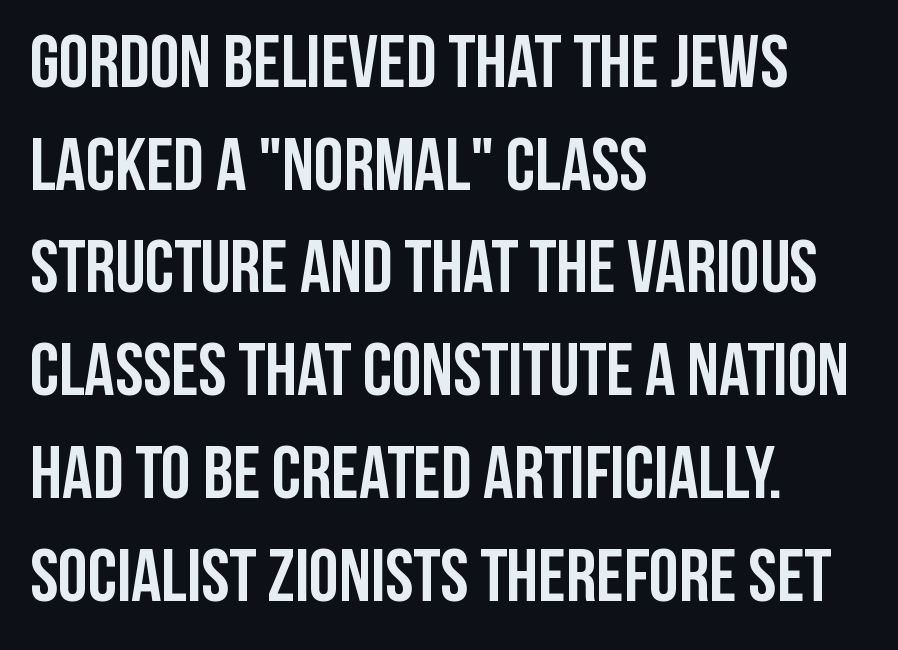
{"serif": "no", "italic": "no", "bold": "yes", "weight": "semibold", "width": "condensed", "stroke_contrast": "low", "x_height": "large", "monospaced": "no", "underline": "no", "align": "left", "line_spacing": "normal", "line_spacing_ratio": 1.37, "letter_spacing": "normal", "letter_spacing_em": 0.0, "glyph_px": 75}
